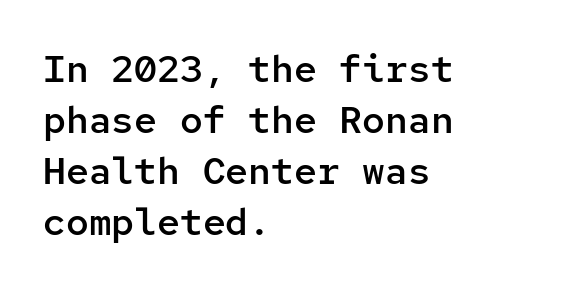
Q: Is the text bold? A: Semi-bold.
Q: Is the text italic (slanted)? A: No, it is upright.
Q: Is the typeface a serif or a sans-serif typeface? A: Sans-serif.
Q: Is the text underlined? A: No.
Q: How is the paragraph aligned? A: Left-aligned.
Q: Is the spacing between letters normal or unusually wide? A: Normal.
Q: Is the spacing between lines tight, normal or loose? A: Normal.
Q: Width (condensed, normal, or wide)? A: Normal.
Q: Stroke contrast? A: Low.
Q: x-height? A: Medium.
Q: Monospaced? A: Yes.
